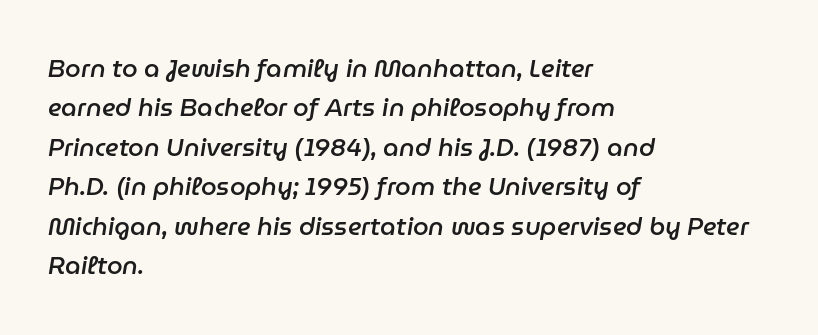
{"italic": "yes", "lean": "right", "slant_degrees": 9, "bold": "semi", "underline": "no", "align": "left", "line_spacing": "normal", "line_spacing_ratio": 1.58, "letter_spacing": "normal", "letter_spacing_em": 0.0, "glyph_px": 25}
